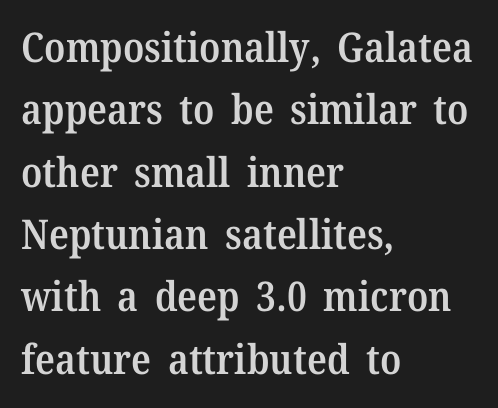
The image shows 41 px semibold serif type, upright; set left-aligned, normal line spacing (1.52x), normal letter spacing, not underlined; medium stroke contrast and a medium x-height.
